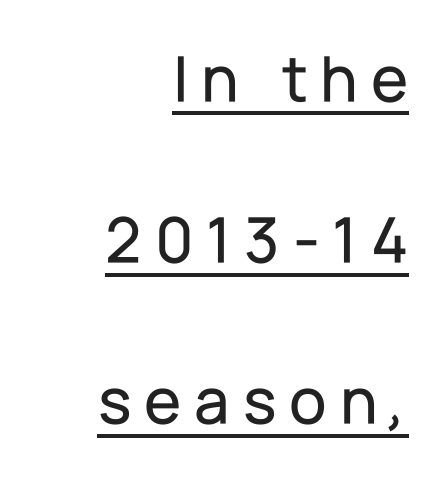
The image shows 68 px sans-serif type, upright; set right-aligned, loose line spacing (2.37x), underlined; low stroke contrast and a medium x-height.
